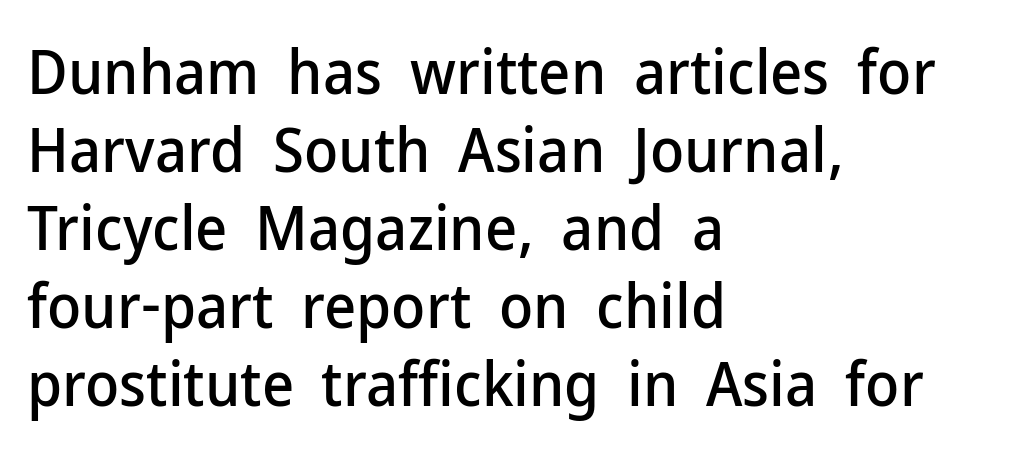
What stands out about the letter spacing? Nothing — it is the standard amount. Anything drawn beneath the words? Only blank space. The axis of the letterforms is exactly vertical. Are there feet on the stems? There aren't — it's a sans.
